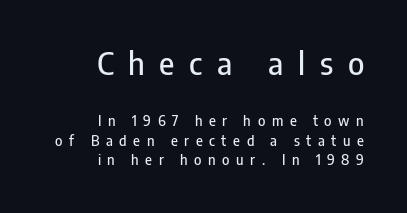
{"serif": "no", "italic": "no", "width": "condensed", "stroke_contrast": "low", "x_height": "medium", "monospaced": "no", "underline": "no", "align": "right", "line_spacing": "normal", "line_spacing_ratio": 1.4, "letter_spacing": "wide", "letter_spacing_em": 0.47, "larger_block": "first", "size_ratio": 2.21, "glyph_px": 31}
